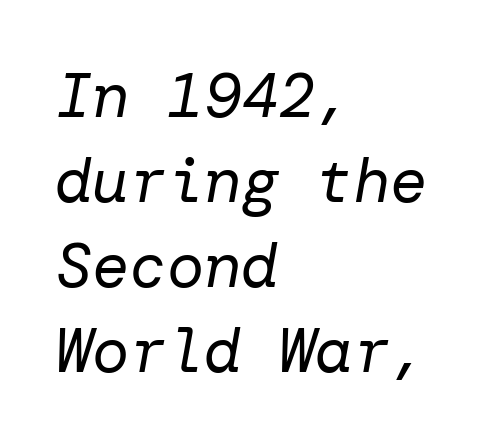
{"italic": "yes", "lean": "right", "slant_degrees": 10, "bold": "no", "weight": "regular", "width": "normal", "stroke_contrast": "low", "x_height": "medium", "underline": "no", "align": "left", "line_spacing": "normal", "line_spacing_ratio": 1.37, "letter_spacing": "normal", "letter_spacing_em": 0.0, "glyph_px": 62}
